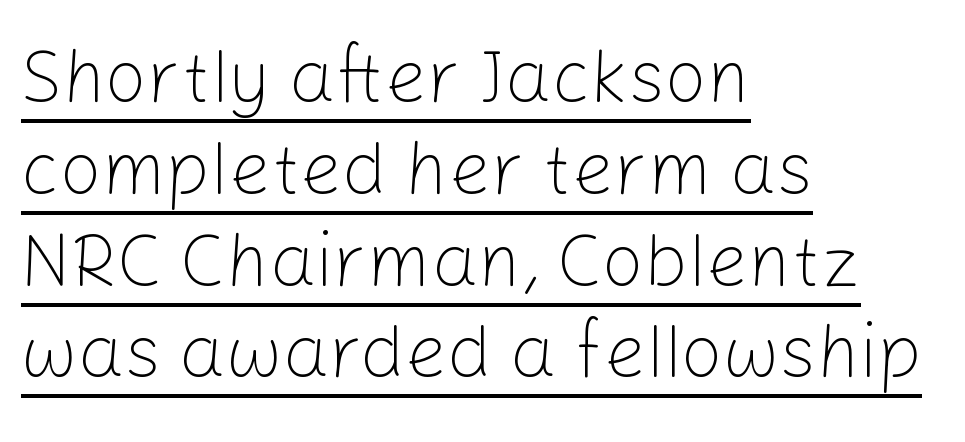
The image shows 74 px light sans-serif type, upright; set left-aligned, line spacing 1.24x, normal letter spacing, underlined; low stroke contrast and a medium x-height.
